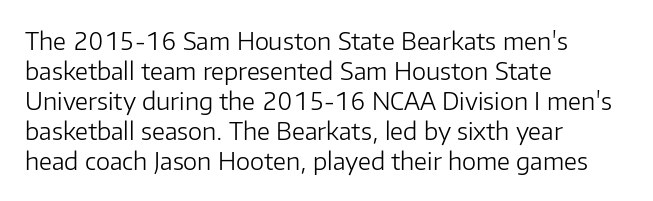
Honestly, there is no underline to notice here at all. The font's upright variant was chosen for this text. Horizontally, the lines are justified to the leading edge only. Bold? No — there's no thickening of the strokes.
